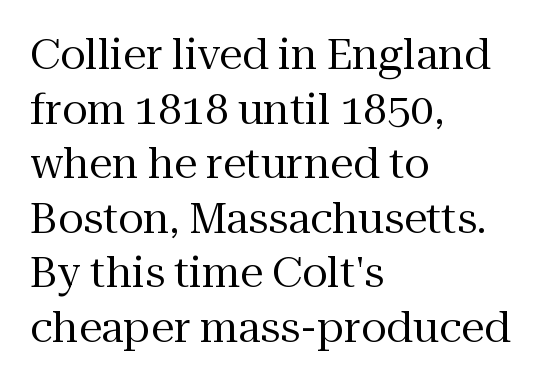
The face looks like a standard text weight, possibly lighter. A roman cut, with each character standing at attention. Does the leading feel generous? No, just average. Nothing unusual about the tracking: characters are spaced as the font intends. Stroke terminals: seriffed.
